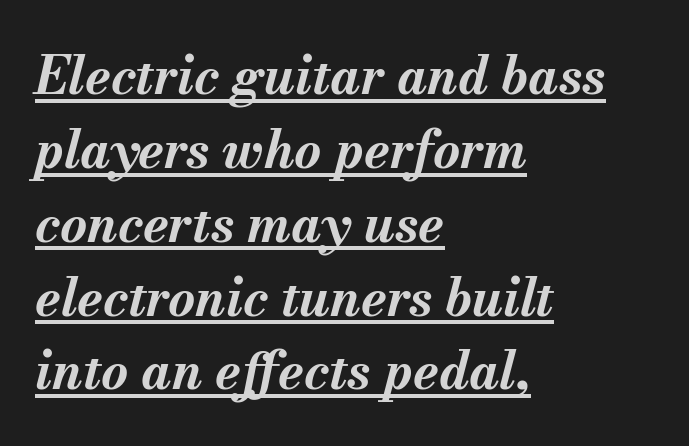
{"italic": "yes", "lean": "right", "slant_degrees": 13, "bold": "yes", "weight": "bold", "width": "normal", "stroke_contrast": "medium", "x_height": "small", "monospaced": "no", "underline": "yes", "align": "left", "line_spacing": "normal", "line_spacing_ratio": 1.42, "letter_spacing": "normal", "letter_spacing_em": 0.0, "glyph_px": 52}
